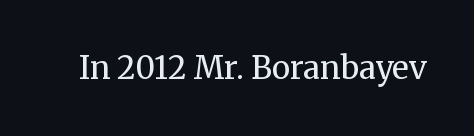
{"serif": "yes", "italic": "no", "bold": "no", "weight": "regular", "width": "normal", "stroke_contrast": "medium", "x_height": "medium", "monospaced": "no", "underline": "no", "letter_spacing": "normal", "letter_spacing_em": 0.0, "glyph_px": 31}
